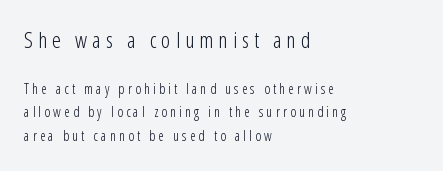
Q: Is the text bold? A: No.
Q: Is the text italic (slanted)? A: No, it is upright.
Q: Is the text underlined? A: No.
Q: How is the paragraph aligned? A: Left-aligned.
Q: Is the spacing between letters normal or unusually wide? A: Unusually wide.
Q: Is the spacing between lines tight, normal or loose? A: Normal.
Q: Which block of text is set in a larger size, the first (top) or the second (bottom)? A: The first (top) one.
